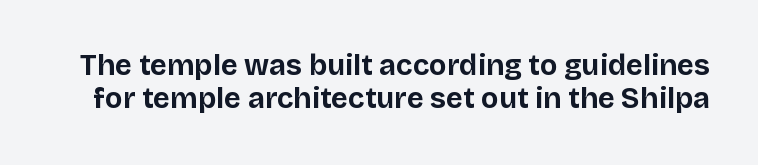
{"serif": "no", "italic": "no", "bold": "yes", "weight": "bold", "width": "normal", "stroke_contrast": "low", "x_height": "large", "monospaced": "no", "underline": "no", "line_spacing": "tight", "line_spacing_ratio": 1.15, "letter_spacing": "normal", "letter_spacing_em": 0.0, "glyph_px": 29}
